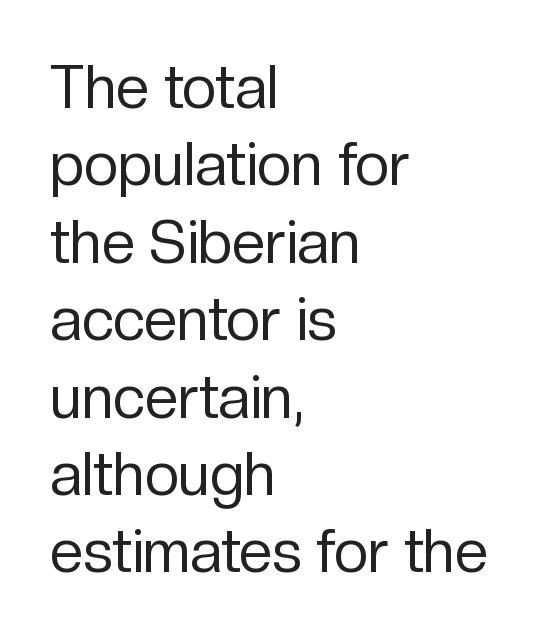
The rows are spaced the way most documents space them. The foot of each line stays bare and open. Where is the straight margin? On the left. Posture: vertical. No extra ink here — the face is not bold. The rendering uses natural spacing where letterforms have individual widths.
